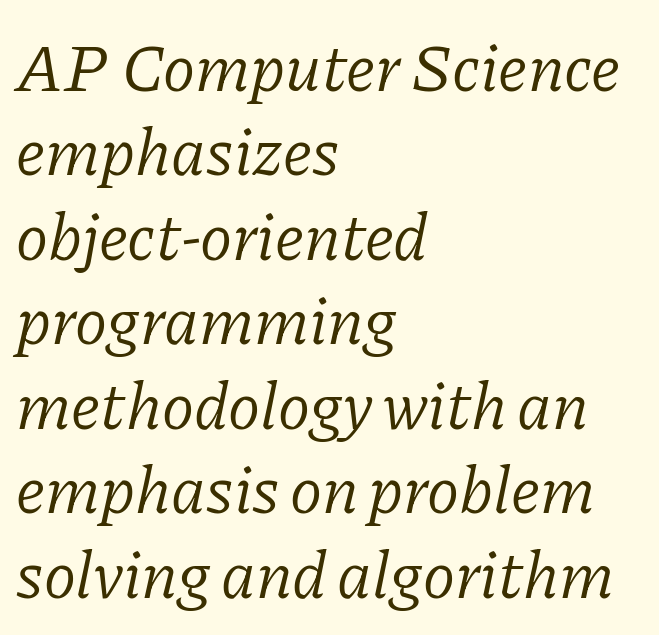
Q: Is the text bold? A: No.
Q: Is the text italic (slanted)? A: Yes, it leans right by about 11 degrees.
Q: Is the typeface a serif or a sans-serif typeface? A: Serif.
Q: Is the text underlined? A: No.
Q: How is the paragraph aligned? A: Left-aligned.
Q: Is the spacing between letters normal or unusually wide? A: Normal.
Q: Is the spacing between lines tight, normal or loose? A: Normal.
Q: Width (condensed, normal, or wide)? A: Normal.
Q: Stroke contrast? A: Low.
Q: x-height? A: Medium.
Q: Monospaced? A: No.
